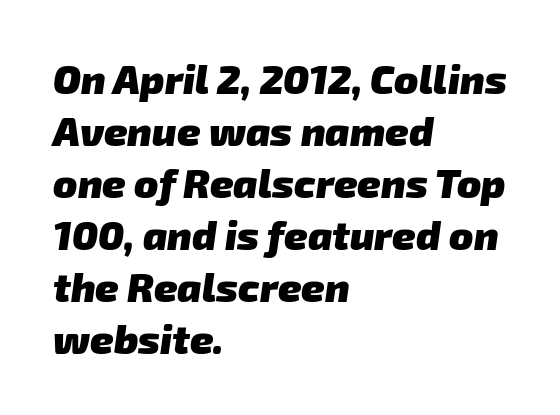
Q: Is the text bold? A: Yes.
Q: Is the typeface a serif or a sans-serif typeface? A: Sans-serif.
Q: Is the text underlined? A: No.
Q: How is the paragraph aligned? A: Left-aligned.
Q: Is the spacing between letters normal or unusually wide? A: Normal.
Q: Is the spacing between lines tight, normal or loose? A: Normal.
Q: Width (condensed, normal, or wide)? A: Normal.
Q: Stroke contrast? A: Low.
Q: x-height? A: Medium.
Q: Monospaced? A: No.
